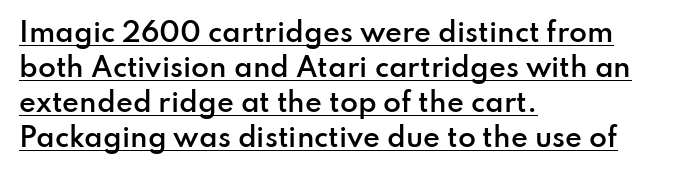
Posture: vertical. Caption: semibold face, moderately heavy strokes. Horizontal bands of white between lines are of average thickness. Tracking here is standard; glyphs follow each other at the usual distance. The rendering anchors every line to the left-hand side. A typographer would call this underscored text.
